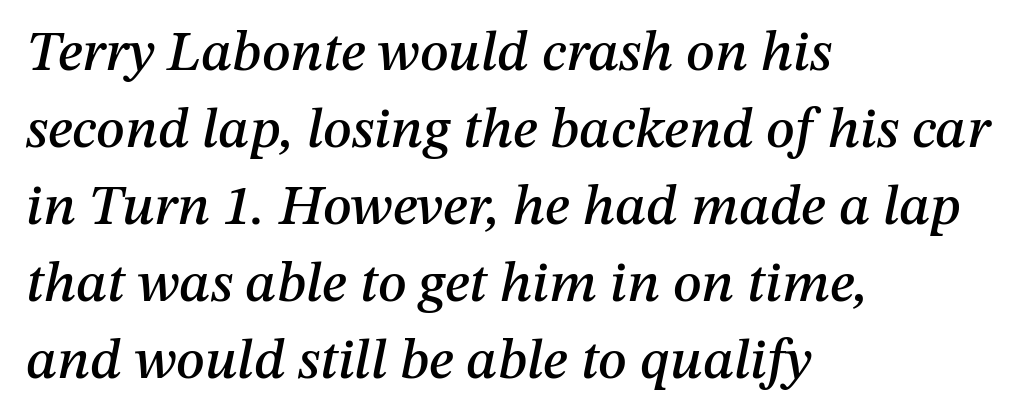
The image shows 57 px text type, italic (leaning right); set left-aligned, normal line spacing (1.35x), normal letter spacing, not underlined; medium stroke contrast and a medium x-height.
